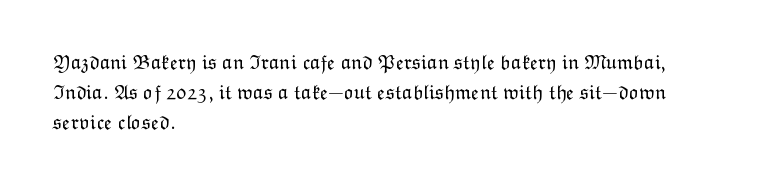
Q: Is the text bold? A: No.
Q: Is the text italic (slanted)? A: No, it is upright.
Q: Is the text underlined? A: No.
Q: How is the paragraph aligned? A: Left-aligned.
Q: Is the spacing between letters normal or unusually wide? A: Normal.
Q: Is the spacing between lines tight, normal or loose? A: Normal.
